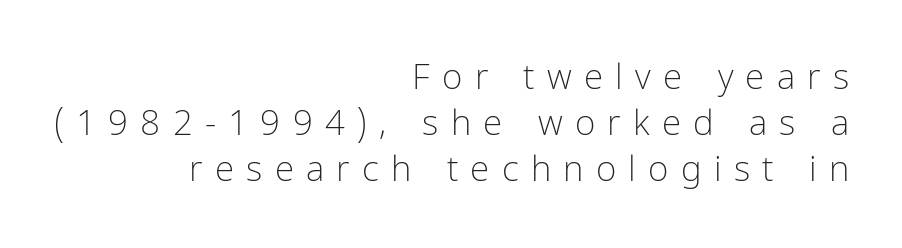
{"serif": "no", "italic": "no", "bold": "no", "weight": "light", "width": "condensed", "stroke_contrast": "low", "x_height": "medium", "monospaced": "no", "underline": "no", "align": "right", "line_spacing": "normal", "line_spacing_ratio": 1.32, "letter_spacing": "wide", "letter_spacing_em": 0.35, "glyph_px": 35}
